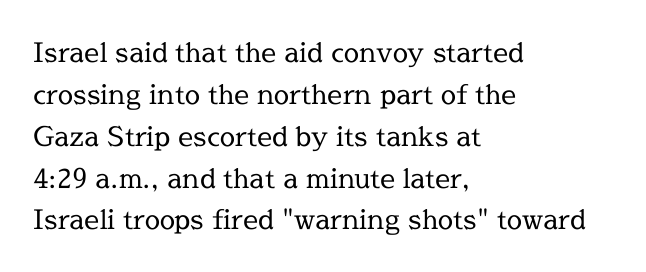
Q: Is the text bold? A: No.
Q: Is the text italic (slanted)? A: No, it is upright.
Q: Is the text underlined? A: No.
Q: How is the paragraph aligned? A: Left-aligned.
Q: Is the spacing between letters normal or unusually wide? A: Normal.
Q: Is the spacing between lines tight, normal or loose? A: Normal.
